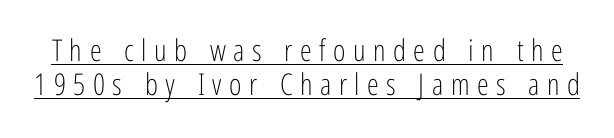
The image shows 30 px light, condensed sans-serif type, upright; set tight line spacing (1.13x), unusually wide letter spacing (+0.25 em), underlined; low stroke contrast and a medium x-height.
